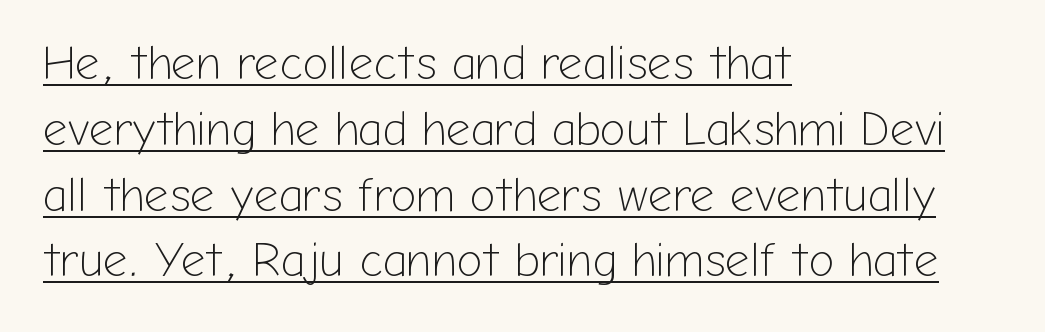
{"serif": "no", "italic": "no", "bold": "no", "weight": "light", "width": "normal", "stroke_contrast": "low", "x_height": "medium", "monospaced": "no", "underline": "yes", "align": "left", "line_spacing": "normal", "line_spacing_ratio": 1.37, "letter_spacing": "normal", "letter_spacing_em": 0.0, "glyph_px": 48}
